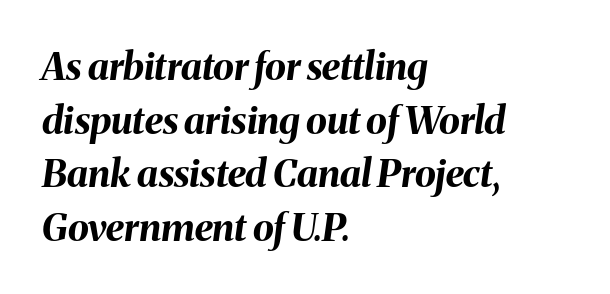
Strong, thick strokes mark this as bold type. Each row of text sits above clean, open space. The passage shown stacks its lines at a standard gap. This rendering uses left alignment, leaving the right contour irregular.
